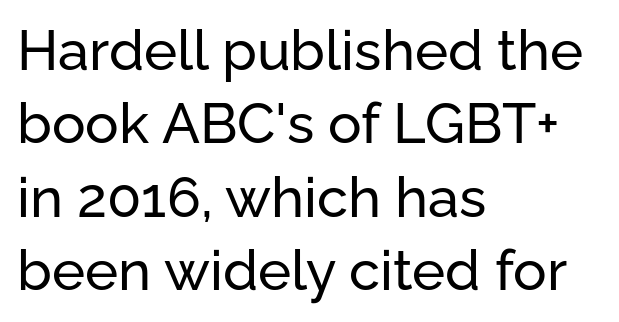
{"serif": "no", "italic": "no", "width": "normal", "stroke_contrast": "low", "x_height": "medium", "monospaced": "no", "underline": "no", "align": "left", "line_spacing": "normal", "line_spacing_ratio": 1.31, "letter_spacing": "normal", "letter_spacing_em": 0.0, "glyph_px": 56}
